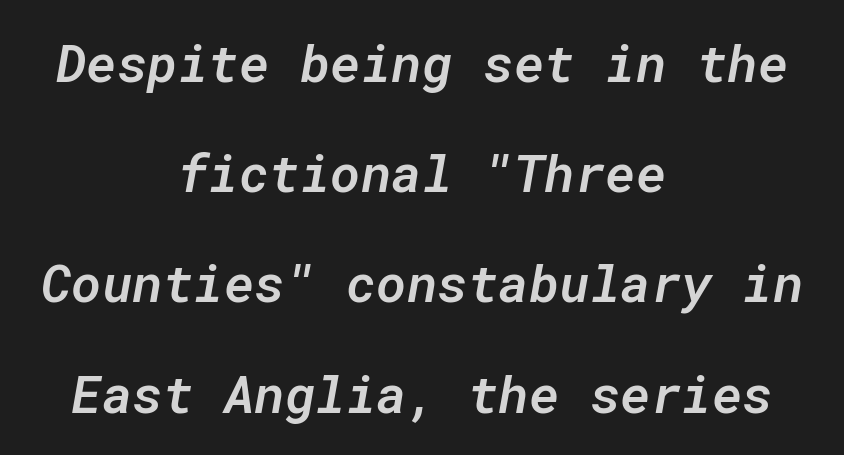
Q: Is the text bold? A: Semi-bold.
Q: Is the text italic (slanted)? A: Yes, it leans right by about 10 degrees.
Q: Is the text underlined? A: No.
Q: How is the paragraph aligned? A: Centered.
Q: Is the spacing between letters normal or unusually wide? A: Normal.
Q: Is the spacing between lines tight, normal or loose? A: Loose.
Q: Width (condensed, normal, or wide)? A: Normal.
Q: Stroke contrast? A: Low.
Q: x-height? A: Medium.
Q: Monospaced? A: Yes.
